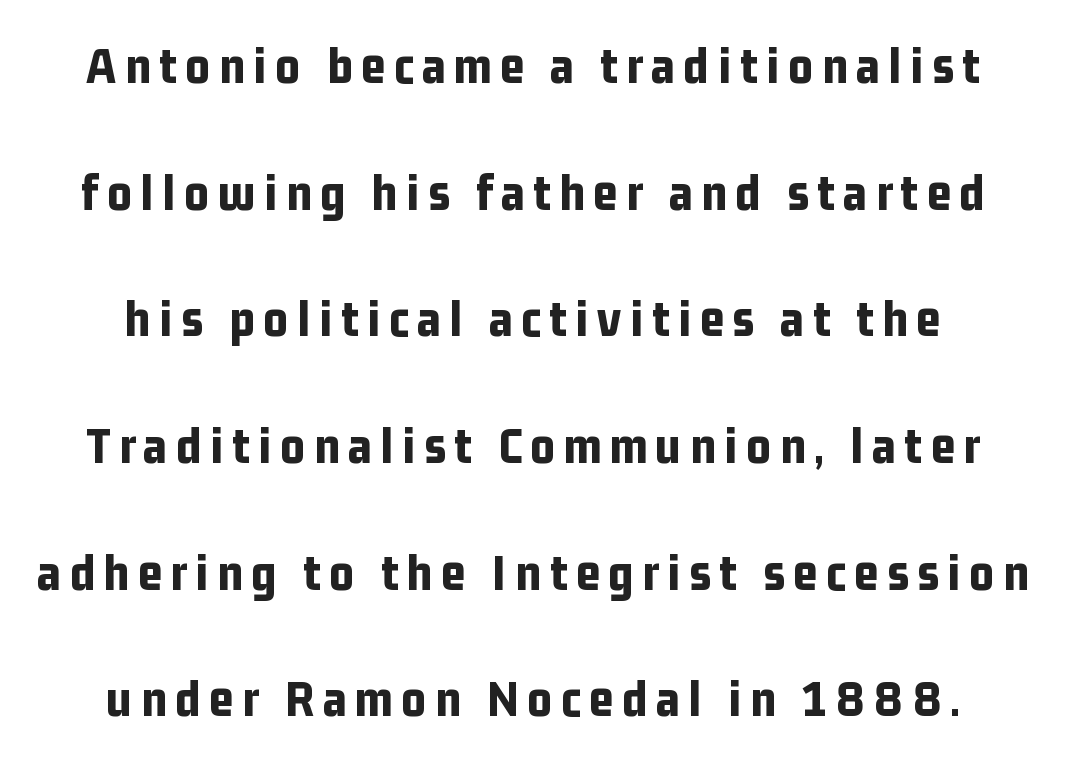
Heft: maximum for text — a bold. One glance says open: line gaps are wider than usual. This is sans-serif lettering, the kind often seen on screens and signage. Anything drawn beneath the words? Only blank space. The lettering stays uniformly vertical, giving the passage a roman look.
